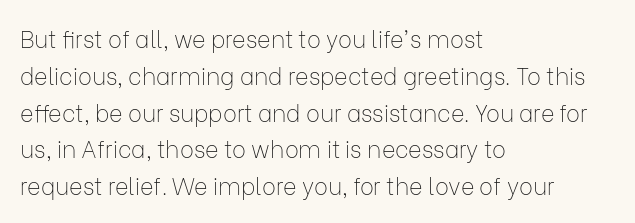
{"italic": "no", "bold": "no", "underline": "no", "align": "left", "line_spacing": "normal", "line_spacing_ratio": 1.6, "letter_spacing": "normal", "letter_spacing_em": 0.0, "glyph_px": 23}
